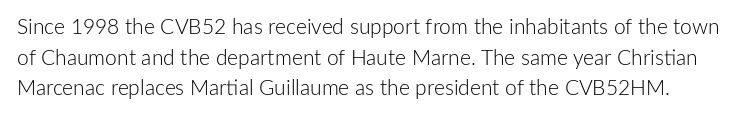
Q: Is the text bold? A: No.
Q: Is the text italic (slanted)? A: No, it is upright.
Q: Is the text underlined? A: No.
Q: Is the spacing between letters normal or unusually wide? A: Normal.
Q: Is the spacing between lines tight, normal or loose? A: Normal.
